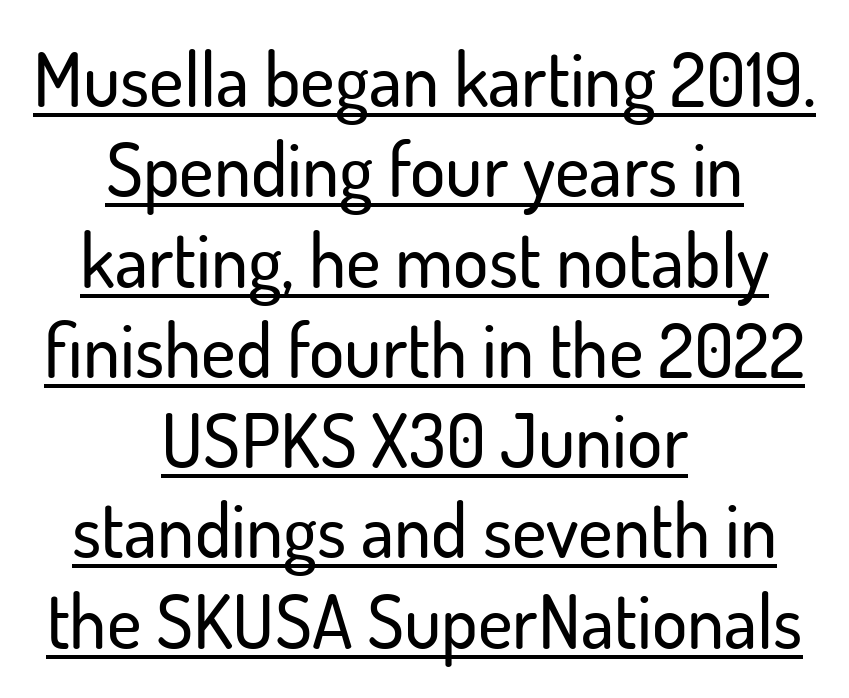
The image shows 74 px sans-serif type, upright; set centered, line spacing 1.22x, normal letter spacing, underlined; low stroke contrast and a small x-height.
